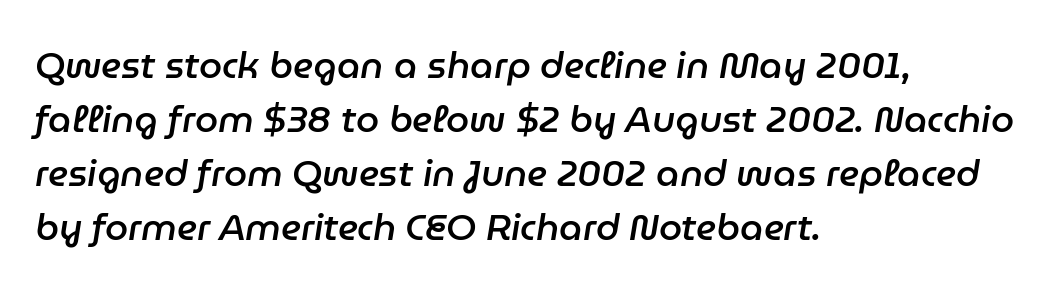
The image shows 37 px semibold type, italic (leaning right); set left-aligned, normal line spacing (1.46x), normal letter spacing, not underlined; low stroke contrast and a medium x-height.
